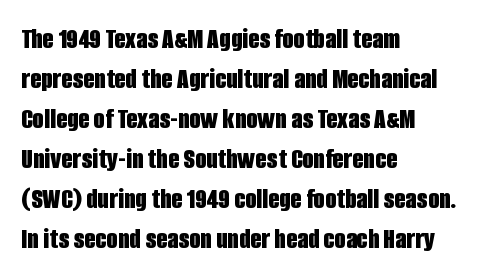
The passage shown is typeset with a sans-serif family. The rows are spaced the way most documents space them. Caption: bold face, heavy strokes. Style check: upright.
